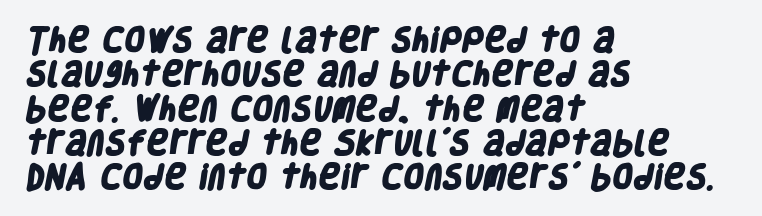
The image shows 27 px bold type; set left-aligned, normal line spacing (1.27x), normal letter spacing, not underlined.
